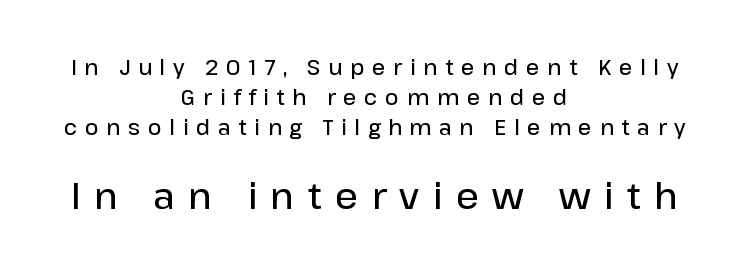
{"serif": "no", "italic": "no", "bold": "semi", "weight": "semibold", "width": "normal", "stroke_contrast": "low", "x_height": "medium", "monospaced": "no", "underline": "no", "align": "center", "line_spacing": "normal", "line_spacing_ratio": 1.42, "letter_spacing": "wide", "letter_spacing_em": 0.37, "larger_block": "second", "size_ratio": 1.71, "glyph_px": 36}
